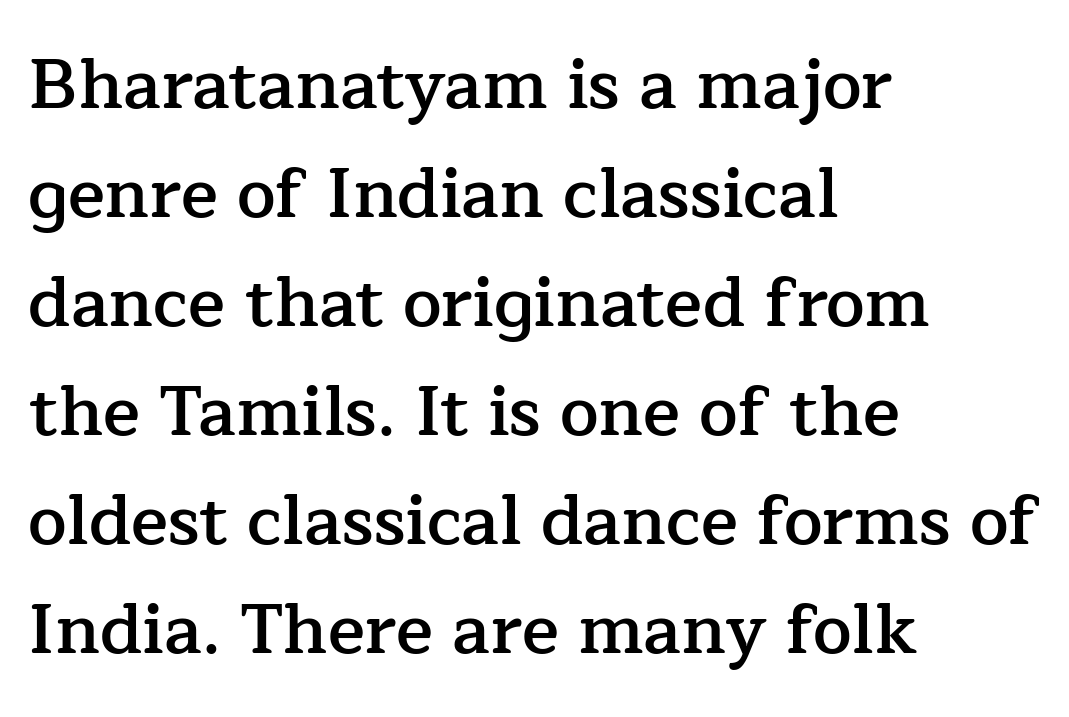
The image shows 69 px semibold serif type, upright; set left-aligned, normal line spacing (1.58x), normal letter spacing, not underlined; low stroke contrast and a medium x-height.
